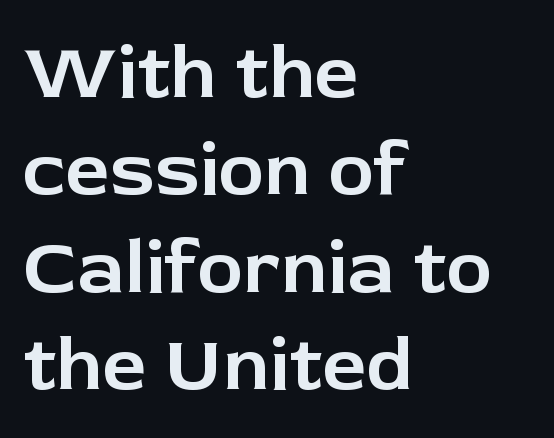
The image shows 78 px sans-serif type, upright; set left-aligned, normal line spacing (1.25x), normal letter spacing, not underlined; low stroke contrast and a medium x-height.
